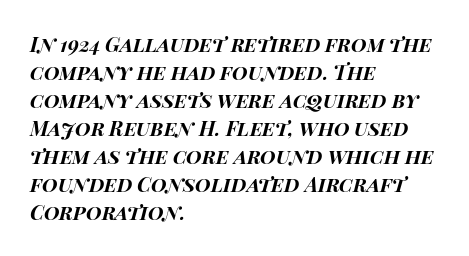
The image shows 20 px bold type, italic (leaning right); set left-aligned, normal line spacing (1.4x), normal letter spacing, not underlined.
